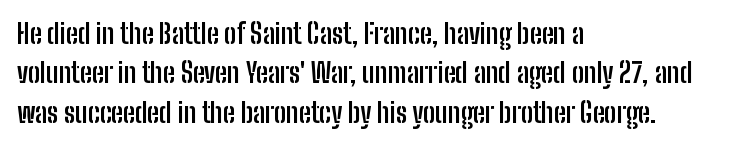
Q: Is the text bold? A: Yes.
Q: Is the text italic (slanted)? A: No, it is upright.
Q: Is the text underlined? A: No.
Q: How is the paragraph aligned? A: Left-aligned.
Q: Is the spacing between letters normal or unusually wide? A: Normal.
Q: Is the spacing between lines tight, normal or loose? A: Normal.
